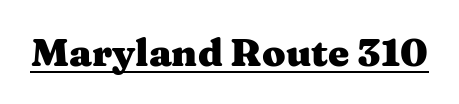
{"serif": "yes", "italic": "no", "bold": "yes", "weight": "heavy", "width": "wide", "stroke_contrast": "medium", "x_height": "medium", "monospaced": "no", "underline": "yes", "letter_spacing": "normal", "letter_spacing_em": 0.0, "glyph_px": 38}
